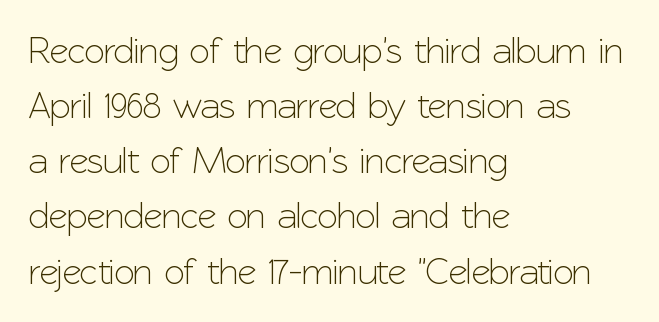
Q: Is the text italic (slanted)? A: No, it is upright.
Q: Is the typeface a serif or a sans-serif typeface? A: Sans-serif.
Q: Is the text underlined? A: No.
Q: How is the paragraph aligned? A: Left-aligned.
Q: Is the spacing between letters normal or unusually wide? A: Normal.
Q: Is the spacing between lines tight, normal or loose? A: Normal.
Q: Width (condensed, normal, or wide)? A: Normal.
Q: Stroke contrast? A: Low.
Q: x-height? A: Medium.
Q: Monospaced? A: No.
